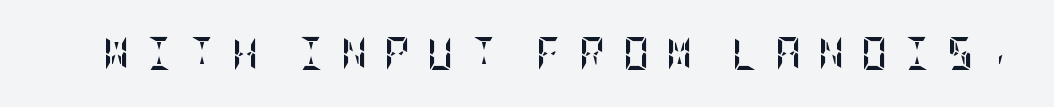
Set as a true bold cut, around the 700 mark. This rendering features lettering with no underline. These lines were composed using upright roman letters. There is plenty of visible air inserted between adjacent glyphs.
